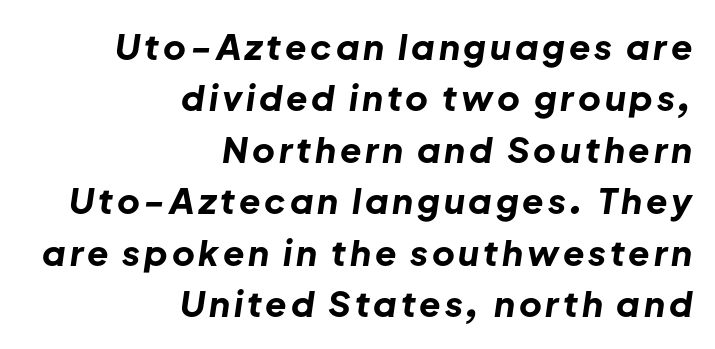
The image shows 35 px bold type, italic (leaning right); set right-aligned, normal line spacing (1.47x), not underlined; low stroke contrast and a medium x-height.
